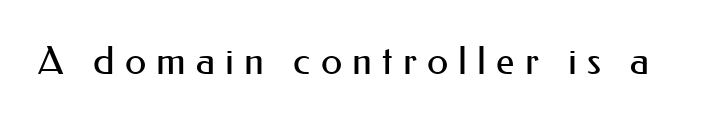
{"serif": "no", "italic": "no", "bold": "no", "weight": "regular", "width": "normal", "stroke_contrast": "medium", "x_height": "small", "monospaced": "no", "underline": "no", "letter_spacing": "wide", "letter_spacing_em": 0.26, "glyph_px": 39}
